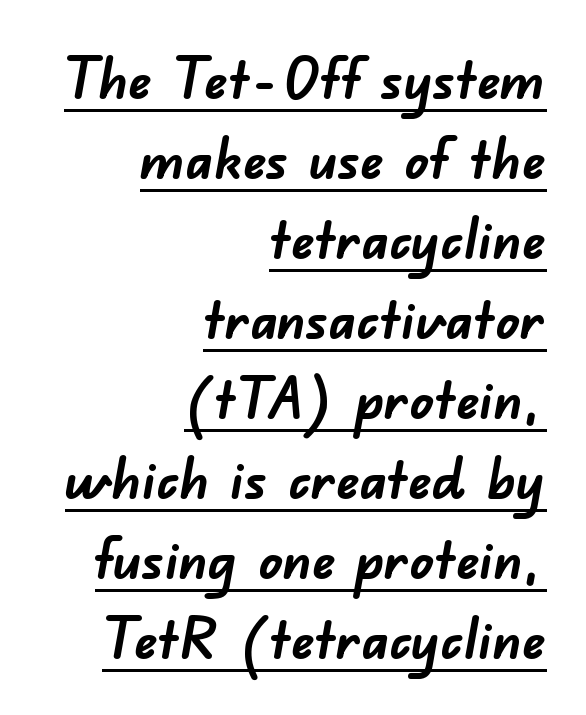
{"serif": "no", "bold": "yes", "weight": "semibold", "width": "normal", "stroke_contrast": "low", "x_height": "small", "monospaced": "no", "underline": "yes", "align": "right", "line_spacing": "normal", "line_spacing_ratio": 1.38, "letter_spacing": "normal", "letter_spacing_em": 0.0, "glyph_px": 58}
